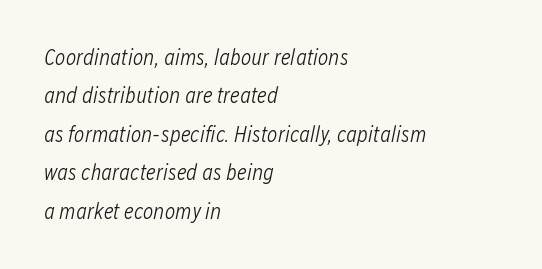
{"italic": "yes", "lean": "right", "slant_degrees": 12, "bold": "no", "underline": "no", "align": "left", "line_spacing_ratio": 1.75, "letter_spacing": "normal", "letter_spacing_em": 0.0, "glyph_px": 22}
